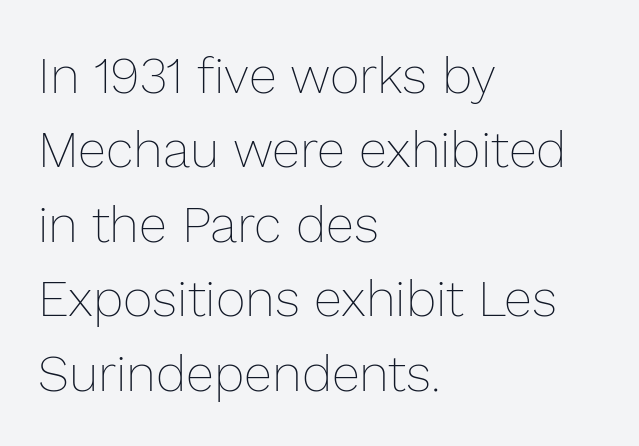
The image shows 51 px thin type, upright; set left-aligned, normal line spacing (1.46x), normal letter spacing, not underlined; low stroke contrast and a medium x-height.
